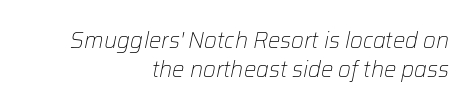
{"italic": "yes", "lean": "right", "slant_degrees": 12, "bold": "no", "underline": "no", "align": "right", "line_spacing": "normal", "line_spacing_ratio": 1.3, "letter_spacing": "normal", "letter_spacing_em": 0.0, "glyph_px": 22}
